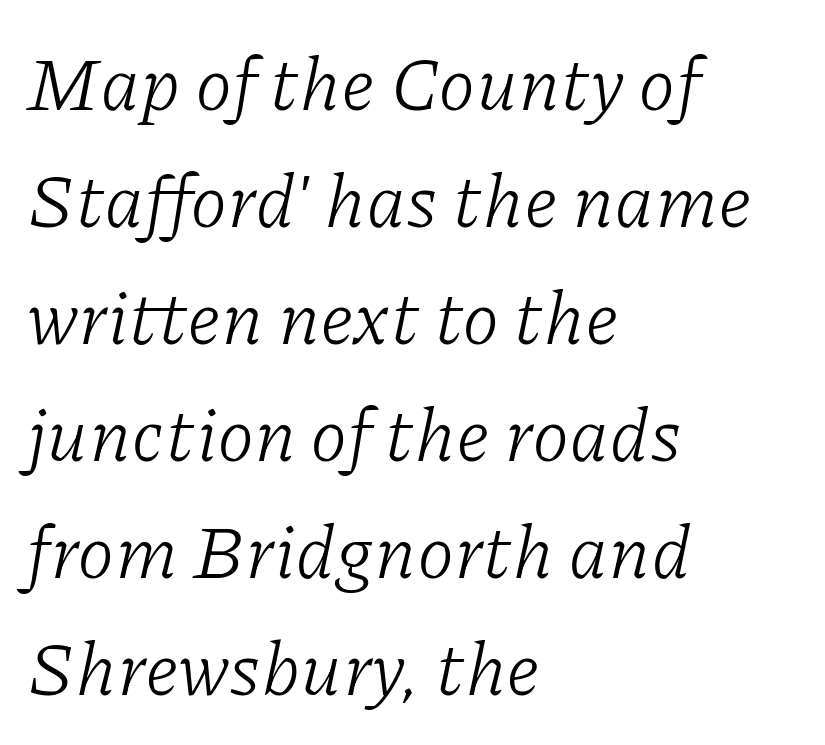
Q: Is the text bold? A: No.
Q: Is the text italic (slanted)? A: Yes, it leans right by about 11 degrees.
Q: Is the typeface a serif or a sans-serif typeface? A: Serif.
Q: Is the text underlined? A: No.
Q: How is the paragraph aligned? A: Left-aligned.
Q: Is the spacing between letters normal or unusually wide? A: Normal.
Q: Is the spacing between lines tight, normal or loose? A: Normal.
Q: Width (condensed, normal, or wide)? A: Normal.
Q: Stroke contrast? A: Low.
Q: x-height? A: Medium.
Q: Monospaced? A: No.
